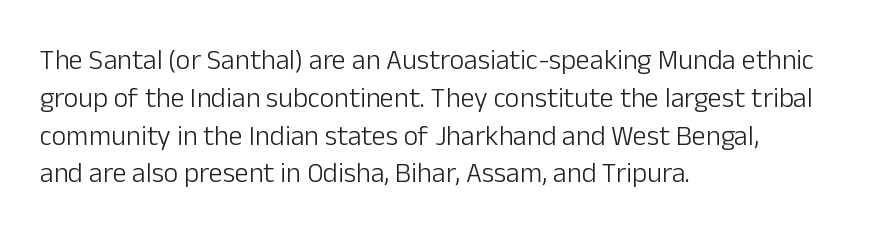
The image shows 28 px light sans-serif type, upright; set left-aligned, normal line spacing (1.35x), normal letter spacing, not underlined; low stroke contrast and a medium x-height.
